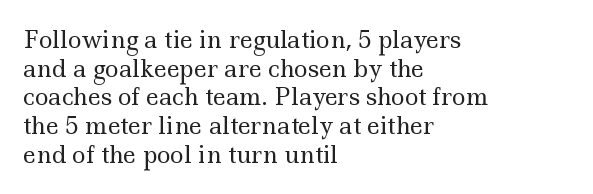
Q: Is the text bold? A: No.
Q: Is the text italic (slanted)? A: No, it is upright.
Q: Is the text underlined? A: No.
Q: How is the paragraph aligned? A: Left-aligned.
Q: Is the spacing between letters normal or unusually wide? A: Normal.
Q: Is the spacing between lines tight, normal or loose? A: Normal.
